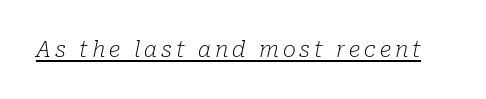
The image shows 22 px text type, italic (leaning right); set underlined.
